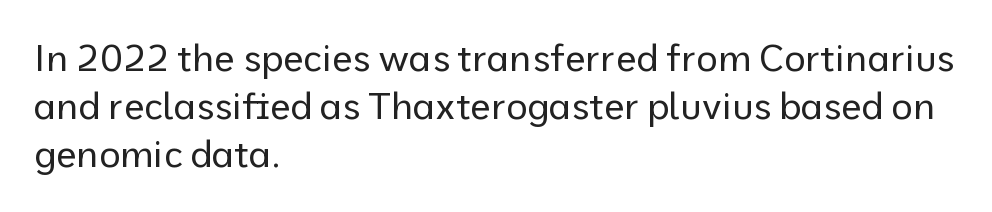
Italic: no, the glyphs are upright roman. The passage is arranged the way most books set body copy — flush left. The characters are drawn with everyday or finer stroke widths. Any mark beneath the type? The region is blank. There is no visible air inserted between adjacent glyphs. The face used here is proportionally spaced, like ordinary book or web type.
